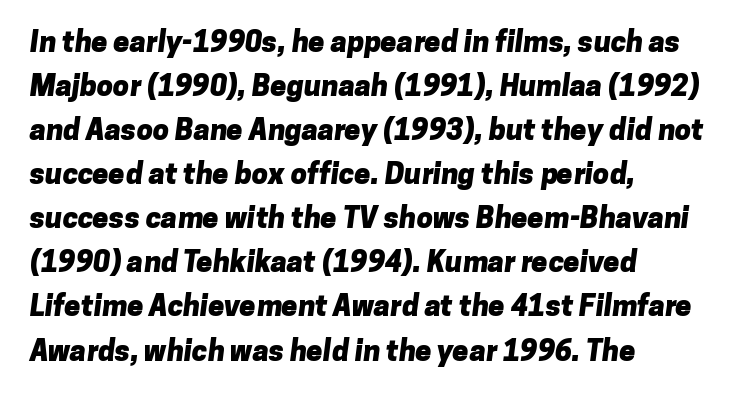
The image shows 29 px heavy sans-serif type; set left-aligned, normal line spacing (1.52x), normal letter spacing, not underlined; low stroke contrast and a medium x-height.
